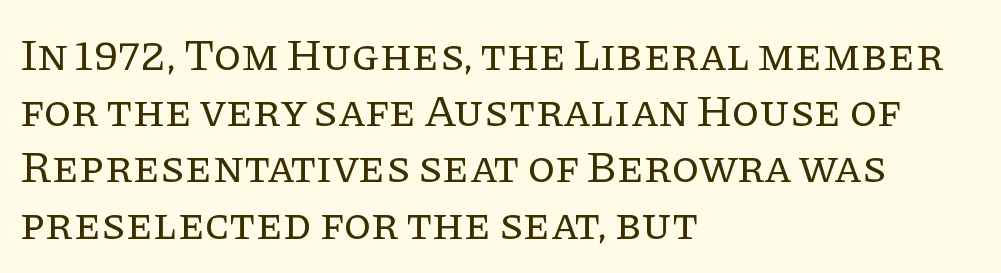
The letters advance in unequal steps, a hallmark of proportional type. Every character sits straight up, as roman type does. This is serif lettering, the kind often seen in printed books. Underlining? Definitely not there. Interline gaps are of average width in this sample. Each word holds together tightly as a unit, with standard inter-letter gaps.
